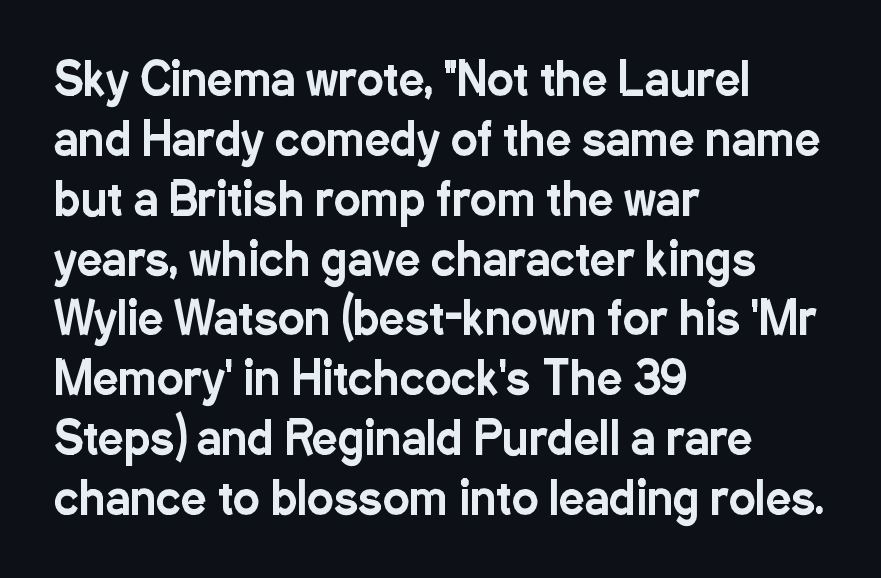
Short and long lines alike share a common starting point at left. A typesetter would mark this as roman, not italic. Inter-character spacing is left at the font's built-in metrics. Reading down the column, the eye jumps a familiar distance to each next line. Here the designer chose a conventional face with non-uniform glyph widths. The words here are not underlined.
